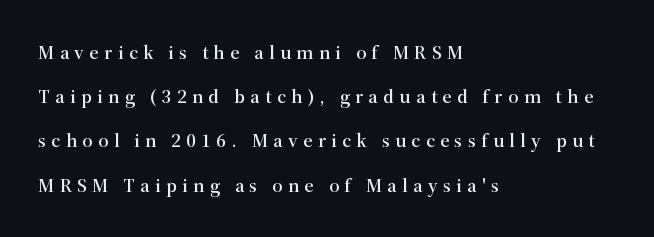
{"italic": "no", "underline": "no", "align": "left", "line_spacing": "loose", "line_spacing_ratio": 2.21, "letter_spacing": "wide", "letter_spacing_em": 0.27, "glyph_px": 20}
